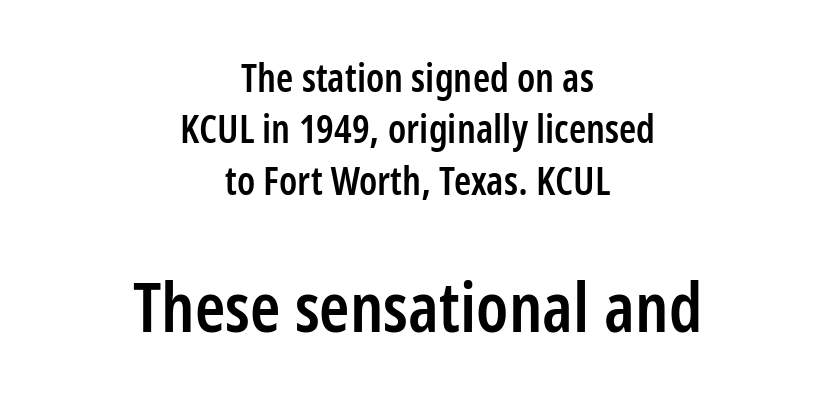
The image shows 69 px semibold, condensed sans-serif type, upright; set centered, normal line spacing (1.32x), normal letter spacing, not underlined; the second (bottom) block is 1.77x larger; low stroke contrast and a medium x-height.
